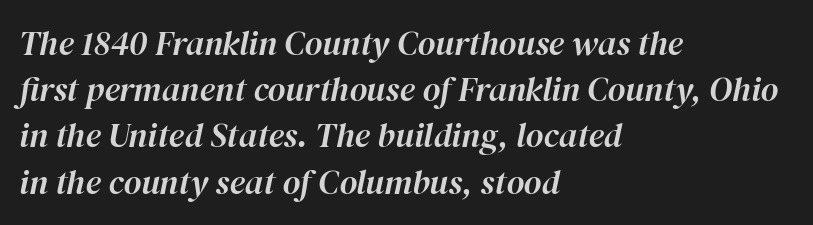
{"italic": "yes", "lean": "right", "slant_degrees": 12, "width": "normal", "stroke_contrast": "high", "x_height": "medium", "monospaced": "no", "underline": "no", "align": "left", "line_spacing": "normal", "line_spacing_ratio": 1.36, "letter_spacing": "normal", "letter_spacing_em": 0.0, "glyph_px": 34}
